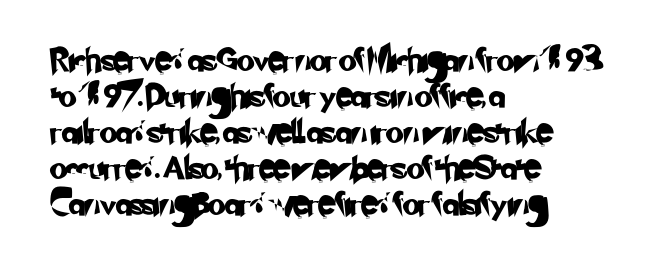
Q: Is the text underlined? A: No.
Q: How is the paragraph aligned? A: Left-aligned.
Q: Is the spacing between letters normal or unusually wide? A: Normal.
Q: Is the spacing between lines tight, normal or loose? A: Normal.
